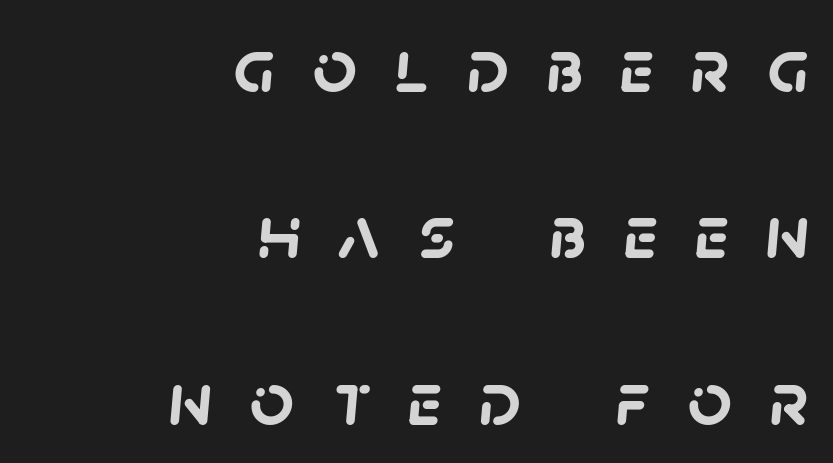
{"serif": "no", "bold": "yes", "weight": "semibold", "width": "normal", "stroke_contrast": "low", "x_height": "large", "monospaced": "no", "underline": "no", "align": "right", "line_spacing": "loose", "line_spacing_ratio": 2.16, "letter_spacing": "wide", "letter_spacing_em": 0.48, "glyph_px": 77}
